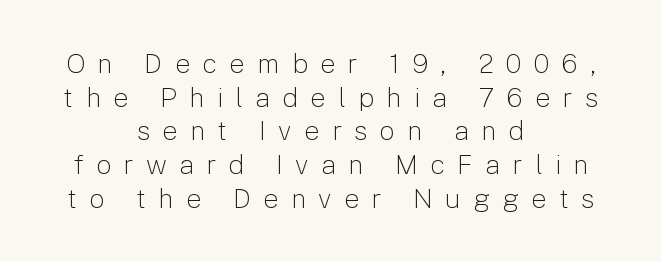
Each stroke keeps to a modest, everyday thickness or less. The whitespace from short lines is split evenly between both sides. How are the letters spaced? Widely, with obvious added tracking. Letters rest on an invisible, unmarked baseline. The block of text has a typical density, with ordinary space between rows. Tall strokes in this sample are plumb rather than angled.
